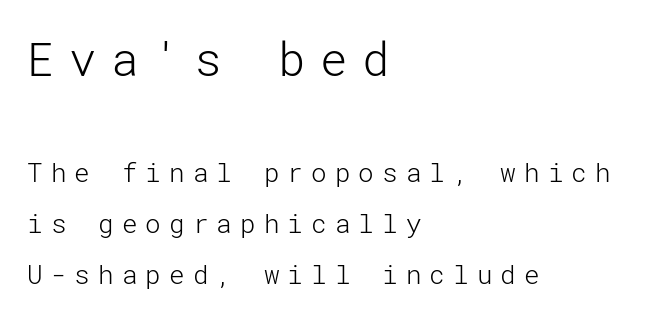
Rows of type keep a wide berth in the vertical direction. Is the lower block the larger one? No — the upper block carries the bigger type. Vertical strokes here are truly vertical. Think standard paragraph weight, or any step lighter than that.
